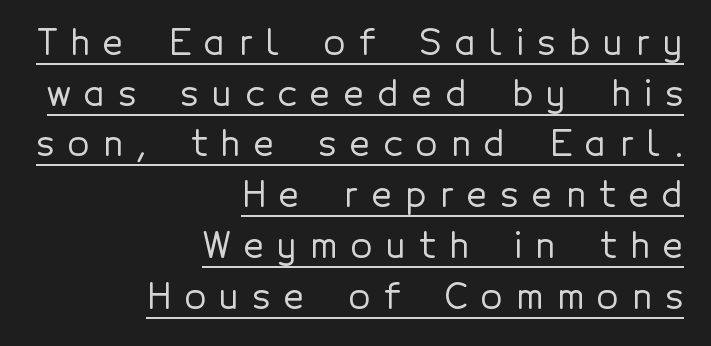
Q: Is the text italic (slanted)? A: No, it is upright.
Q: Is the typeface a serif or a sans-serif typeface? A: Sans-serif.
Q: Is the text underlined? A: Yes.
Q: How is the paragraph aligned? A: Right-aligned.
Q: Is the spacing between letters normal or unusually wide? A: Unusually wide.
Q: Is the spacing between lines tight, normal or loose? A: Normal.
Q: Width (condensed, normal, or wide)? A: Normal.
Q: x-height? A: Medium.
Q: Monospaced? A: No.
